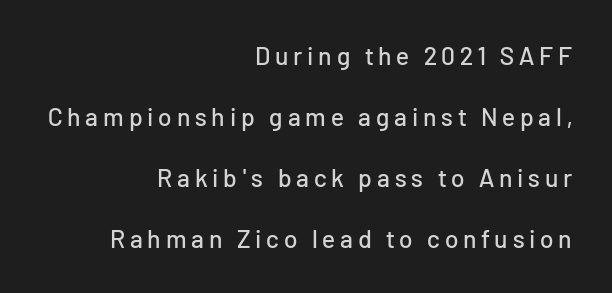
The image shows 25 px text type, upright; set right-aligned, loose line spacing (2.44x), not underlined.
